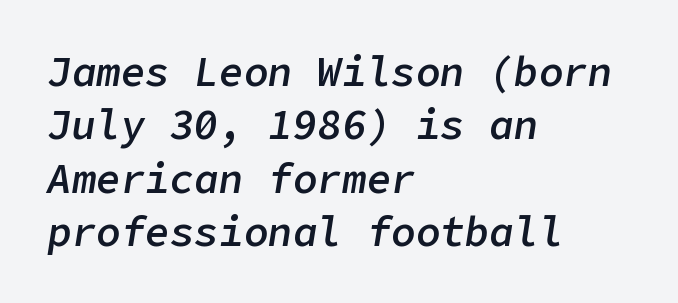
Q: Is the text bold? A: Semi-bold.
Q: Is the text italic (slanted)? A: Yes, it leans right by about 9 degrees.
Q: Is the text underlined? A: No.
Q: How is the paragraph aligned? A: Left-aligned.
Q: Is the spacing between letters normal or unusually wide? A: Normal.
Q: Is the spacing between lines tight, normal or loose? A: Normal.
Q: Width (condensed, normal, or wide)? A: Normal.
Q: Stroke contrast? A: Low.
Q: x-height? A: Medium.
